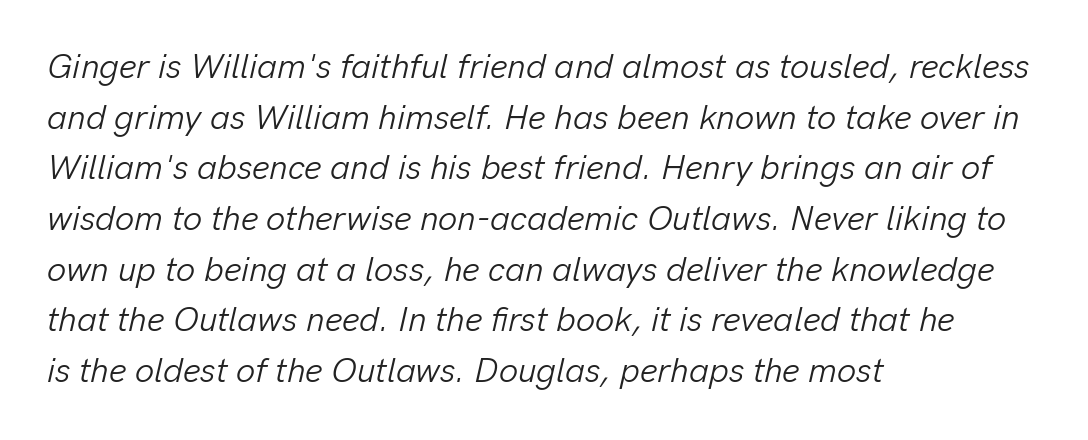
The image shows 34 px light type, italic (leaning right); set left-aligned, normal line spacing (1.49x), normal letter spacing, not underlined; low stroke contrast and a medium x-height.
